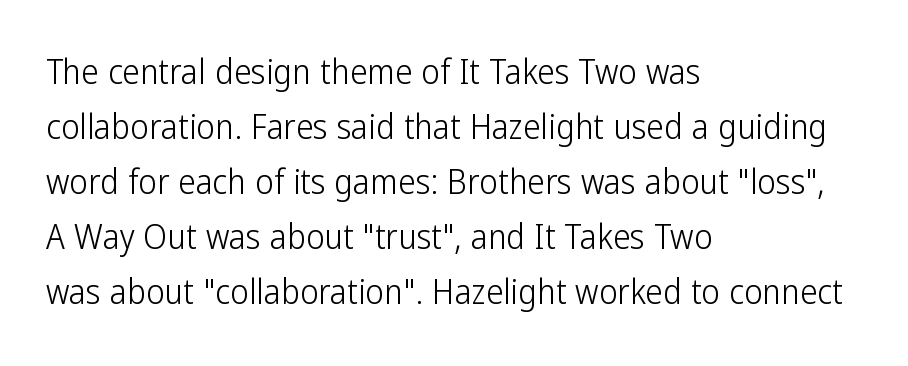
{"serif": "no", "italic": "no", "bold": "no", "weight": "light", "width": "condensed", "stroke_contrast": "low", "x_height": "medium", "monospaced": "no", "underline": "no", "align": "left", "line_spacing": "normal", "line_spacing_ratio": 1.57, "letter_spacing": "normal", "letter_spacing_em": 0.0, "glyph_px": 35}
